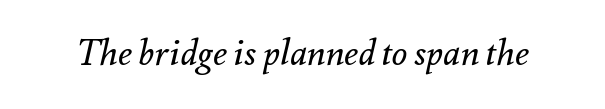
This rendering features lettering with no underline. Here the glyphs are tracked normally, forming tight word shapes. No letter is thick-stroked: the sample isn't bold. Varying glyph widths throughout — classic text-font behaviour.
